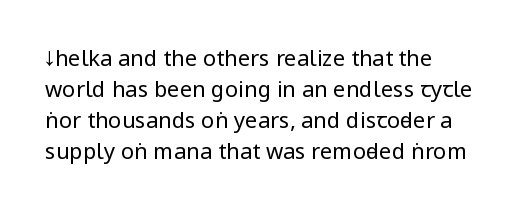
Q: Is the text bold? A: No.
Q: Is the text italic (slanted)? A: No, it is upright.
Q: Is the text underlined? A: No.
Q: How is the paragraph aligned? A: Left-aligned.
Q: Is the spacing between letters normal or unusually wide? A: Normal.
Q: Is the spacing between lines tight, normal or loose? A: Normal.
